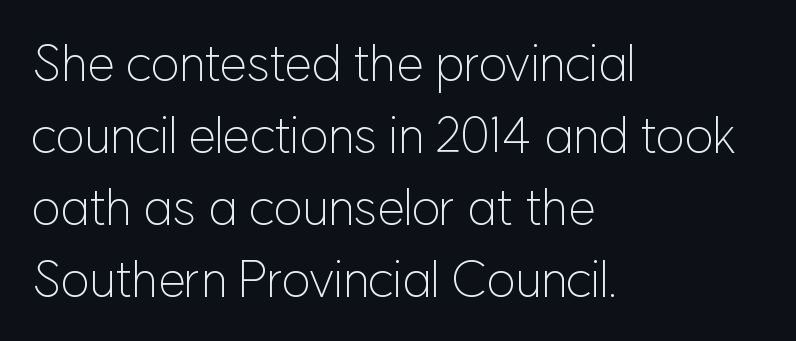
The image shows 50 px light sans-serif type, upright; set left-aligned, normal line spacing (1.44x), normal letter spacing, not underlined; low stroke contrast and a medium x-height.
